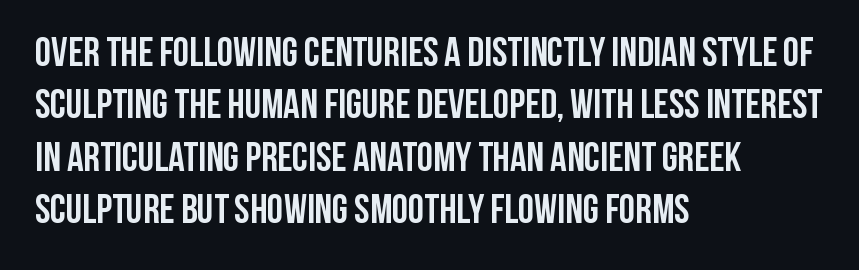
{"serif": "no", "italic": "no", "bold": "yes", "weight": "semibold", "width": "condensed", "stroke_contrast": "low", "x_height": "large", "monospaced": "no", "underline": "no", "align": "left", "line_spacing": "normal", "line_spacing_ratio": 1.28, "letter_spacing": "normal", "letter_spacing_em": 0.0, "glyph_px": 41}
